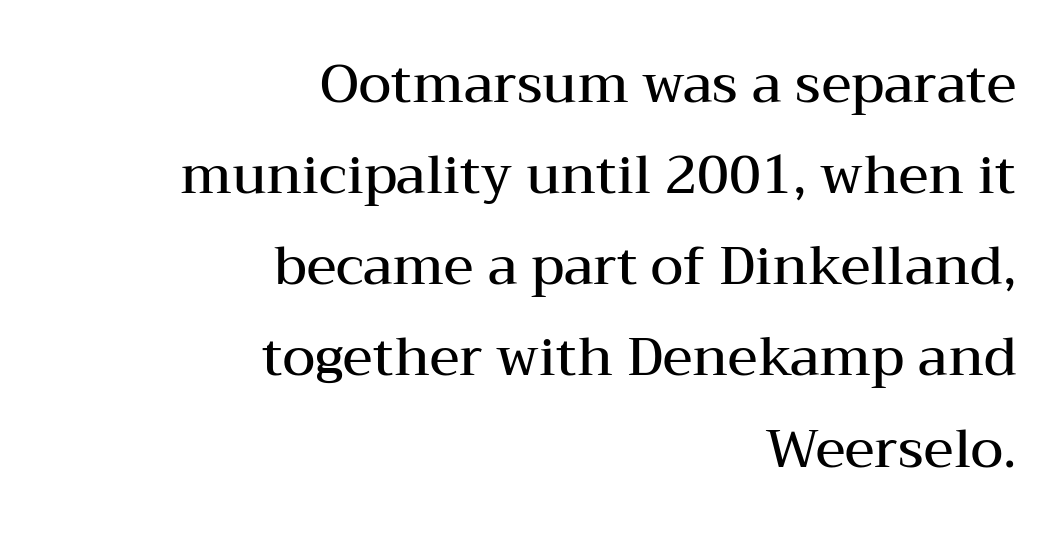
Q: Is the text bold? A: Semi-bold.
Q: Is the text italic (slanted)? A: No, it is upright.
Q: Is the typeface a serif or a sans-serif typeface? A: Serif.
Q: Is the text underlined? A: No.
Q: How is the paragraph aligned? A: Right-aligned.
Q: Is the spacing between letters normal or unusually wide? A: Normal.
Q: Width (condensed, normal, or wide)? A: Wide.
Q: Stroke contrast? A: Medium.
Q: x-height? A: Medium.
Q: Monospaced? A: No.
